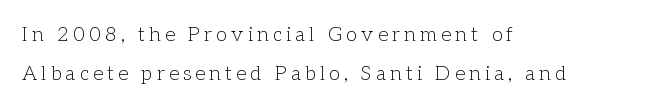
Q: Is the text bold? A: No.
Q: Is the text italic (slanted)? A: No, it is upright.
Q: Is the text underlined? A: No.
Q: How is the paragraph aligned? A: Left-aligned.
Q: Is the spacing between letters normal or unusually wide? A: Unusually wide.
Q: Is the spacing between lines tight, normal or loose? A: Loose.
